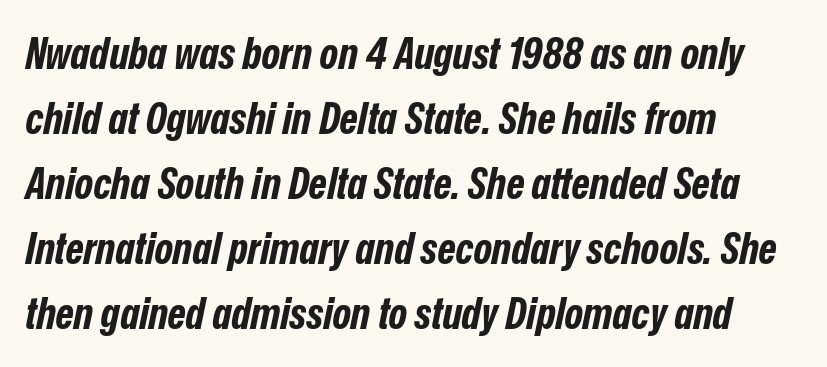
{"italic": "yes", "lean": "right", "slant_degrees": 12, "bold": "yes", "weight": "bold", "width": "condensed", "stroke_contrast": "low", "x_height": "medium", "monospaced": "no", "underline": "no", "align": "left", "line_spacing": "normal", "line_spacing_ratio": 1.48, "letter_spacing": "normal", "letter_spacing_em": 0.0, "glyph_px": 44}
